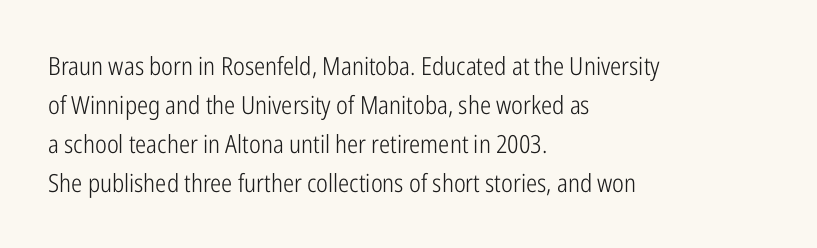
The image shows 25 px text type, upright; set left-aligned, normal line spacing (1.56x), normal letter spacing, not underlined.
